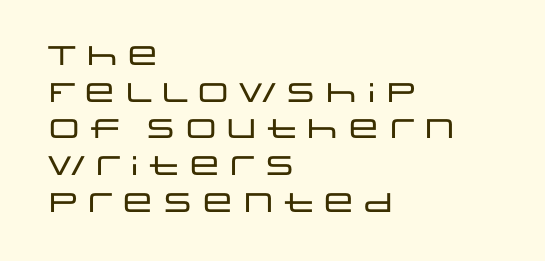
Q: Is the text italic (slanted)? A: No, it is upright.
Q: Is the text underlined? A: No.
Q: How is the paragraph aligned? A: Left-aligned.
Q: Is the spacing between letters normal or unusually wide? A: Normal.
Q: Is the spacing between lines tight, normal or loose? A: Normal.
